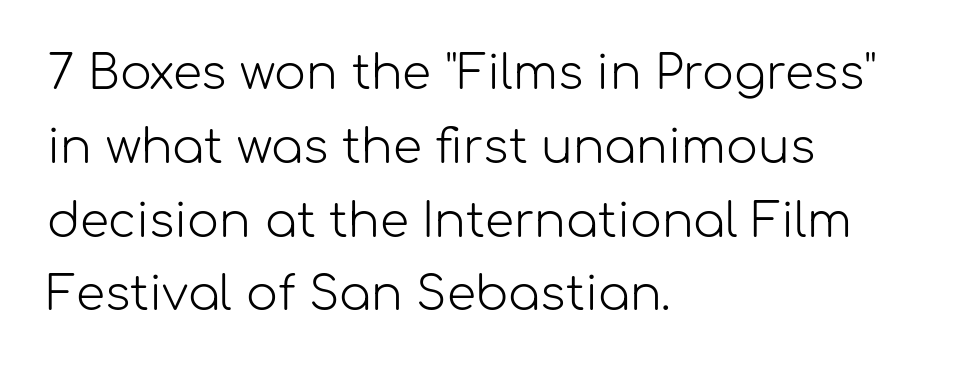
Q: Is the text bold? A: No.
Q: Is the text italic (slanted)? A: No, it is upright.
Q: Is the typeface a serif or a sans-serif typeface? A: Sans-serif.
Q: Is the text underlined? A: No.
Q: How is the paragraph aligned? A: Left-aligned.
Q: Is the spacing between letters normal or unusually wide? A: Normal.
Q: Is the spacing between lines tight, normal or loose? A: Normal.
Q: Width (condensed, normal, or wide)? A: Normal.
Q: Stroke contrast? A: Low.
Q: x-height? A: Medium.
Q: Monospaced? A: No.
